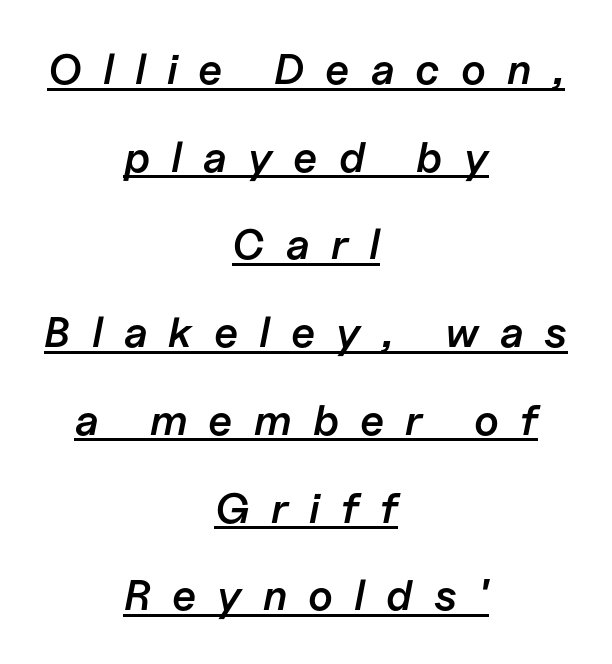
Q: Is the text bold? A: Semi-bold.
Q: Is the text italic (slanted)? A: Yes, it leans right by about 11 degrees.
Q: Is the text underlined? A: Yes.
Q: How is the paragraph aligned? A: Centered.
Q: Is the spacing between letters normal or unusually wide? A: Unusually wide.
Q: Is the spacing between lines tight, normal or loose? A: Loose.
Q: Width (condensed, normal, or wide)? A: Normal.
Q: Stroke contrast? A: Low.
Q: x-height? A: Medium.
Q: Monospaced? A: No.
